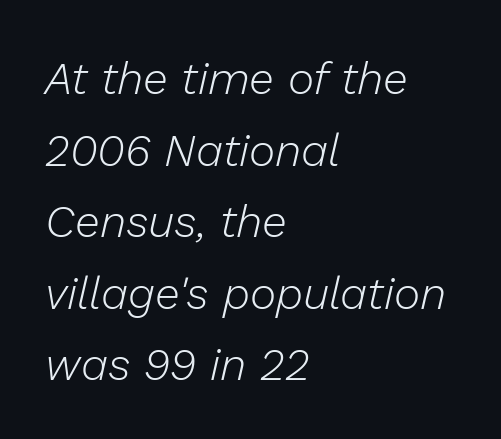
Does the copy run flush right? No — it runs flush left. Weight class: somewhere from thin through regular. Character widths vary here, with narrow letters taking less room than wide ones. Designer's note — italics engaged. A normal amount of white space separates one row of letters from the next. The passage shown is not underscored anywhere.
